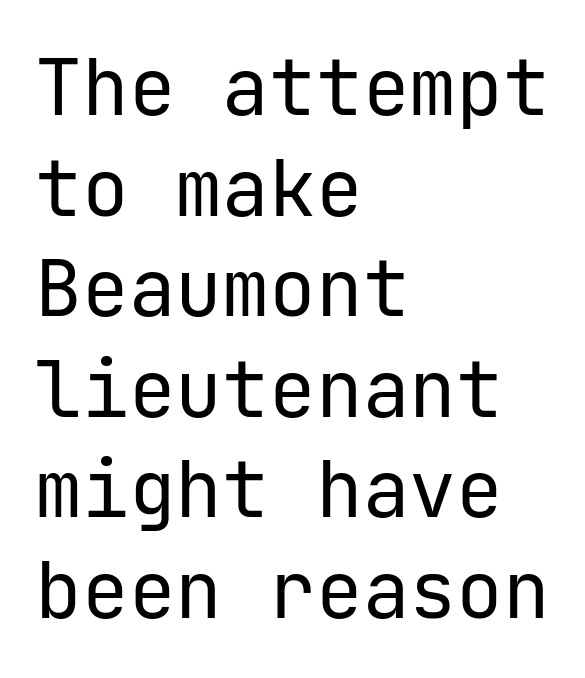
Q: Is the text bold? A: No.
Q: Is the text italic (slanted)? A: No, it is upright.
Q: Is the typeface a serif or a sans-serif typeface? A: Sans-serif.
Q: Is the text underlined? A: No.
Q: How is the paragraph aligned? A: Left-aligned.
Q: Is the spacing between letters normal or unusually wide? A: Normal.
Q: Is the spacing between lines tight, normal or loose? A: Normal.
Q: Width (condensed, normal, or wide)? A: Normal.
Q: Stroke contrast? A: Low.
Q: x-height? A: Medium.
